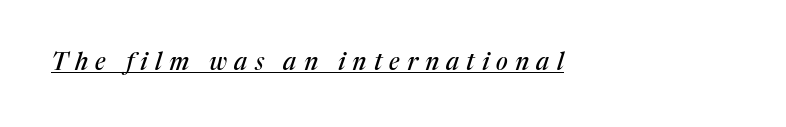
Q: Is the text italic (slanted)? A: Yes, it leans right by about 17 degrees.
Q: Is the text underlined? A: Yes.
Q: How is the paragraph aligned? A: Left-aligned.
Q: Is the spacing between letters normal or unusually wide? A: Unusually wide.
